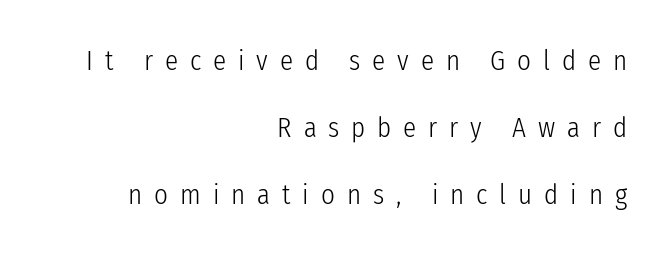
{"italic": "no", "bold": "no", "underline": "no", "align": "right", "line_spacing": "loose", "line_spacing_ratio": 2.49, "letter_spacing": "wide", "letter_spacing_em": 0.44, "glyph_px": 27}
